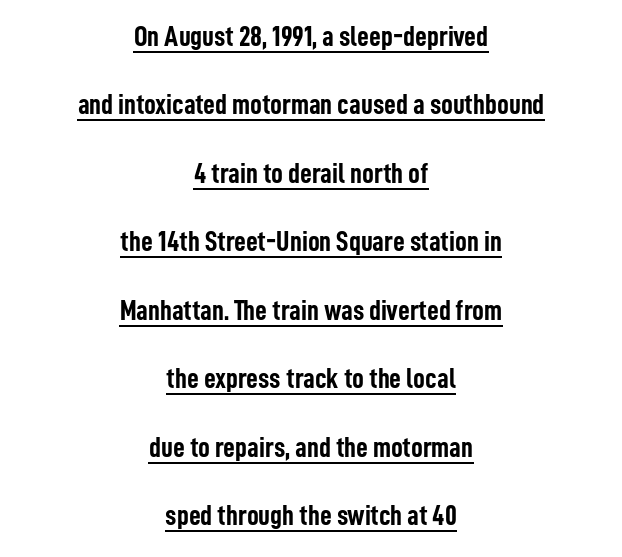
Students, this is bold: see how much ink each stroke carries. These lines stand farther apart than default settings would place them. In terms of letterform style, serifs are entirely absent. Short and long lines alike share a common midpoint. You could not count columns in this text — the font is proportionally spaced.
